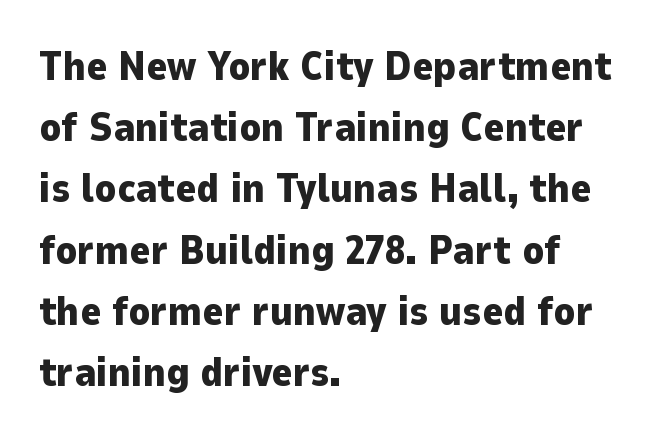
{"serif": "no", "italic": "no", "bold": "yes", "weight": "heavy", "width": "normal", "stroke_contrast": "low", "x_height": "medium", "monospaced": "no", "underline": "no", "align": "left", "line_spacing": "normal", "line_spacing_ratio": 1.53, "letter_spacing": "normal", "letter_spacing_em": 0.0, "glyph_px": 40}
